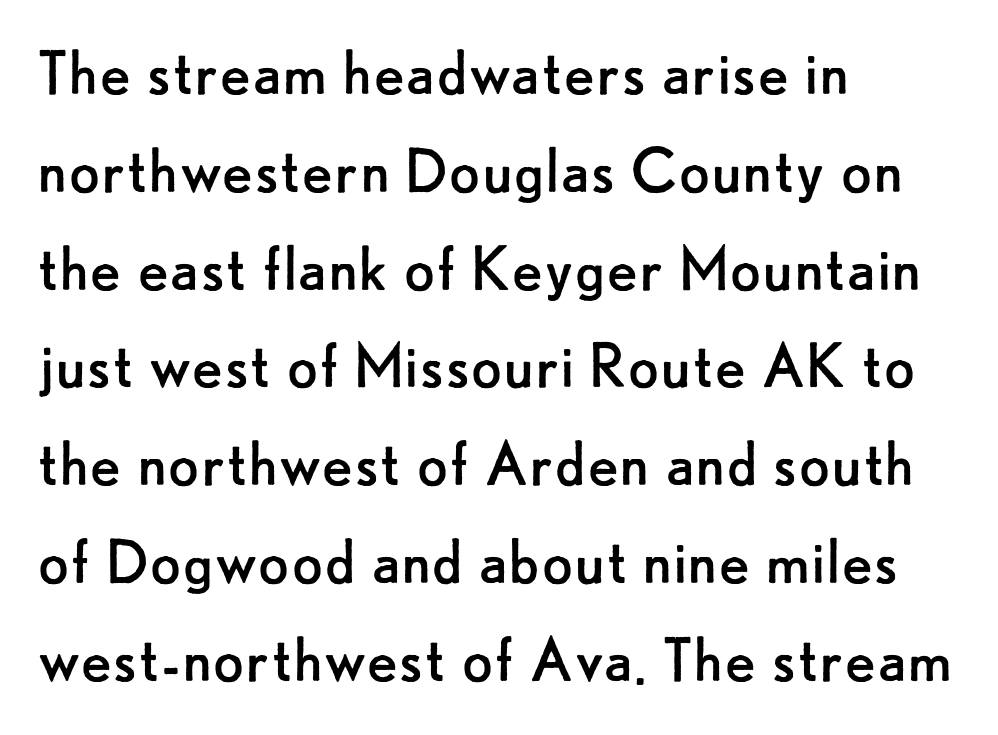
Q: Is the text bold? A: No.
Q: Is the text italic (slanted)? A: No, it is upright.
Q: Is the typeface a serif or a sans-serif typeface? A: Sans-serif.
Q: Is the text underlined? A: No.
Q: How is the paragraph aligned? A: Left-aligned.
Q: Is the spacing between letters normal or unusually wide? A: Normal.
Q: Is the spacing between lines tight, normal or loose? A: Normal.
Q: Width (condensed, normal, or wide)? A: Normal.
Q: Stroke contrast? A: Low.
Q: x-height? A: Small.
Q: Monospaced? A: No.
